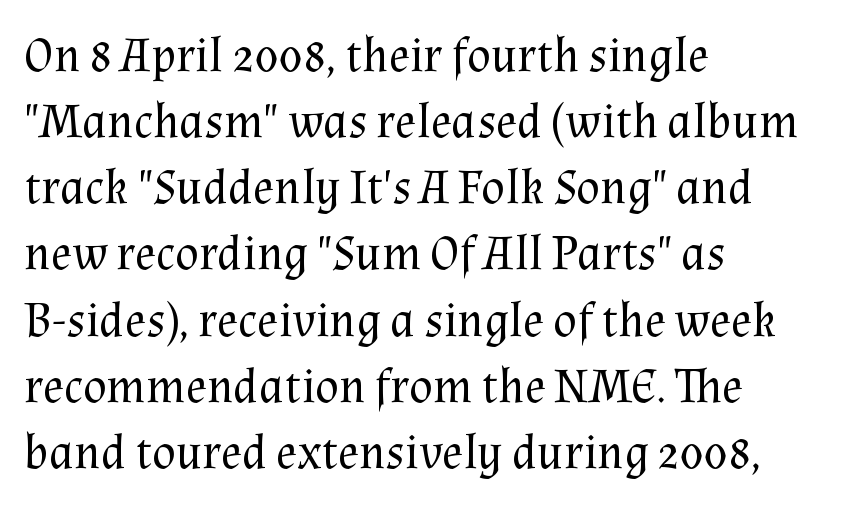
The image shows 49 px regular-weight type, upright; set left-aligned, normal line spacing (1.35x), normal letter spacing, not underlined; medium stroke contrast and a medium x-height.
